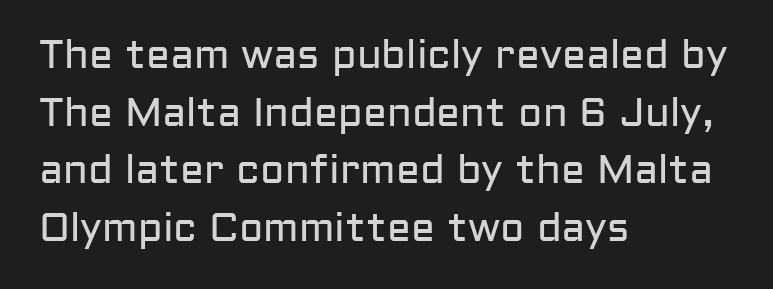
{"serif": "no", "italic": "no", "bold": "no", "weight": "regular", "width": "normal", "stroke_contrast": "low", "x_height": "medium", "monospaced": "no", "underline": "no", "align": "left", "line_spacing": "normal", "line_spacing_ratio": 1.44, "letter_spacing": "normal", "letter_spacing_em": 0.0, "glyph_px": 40}
